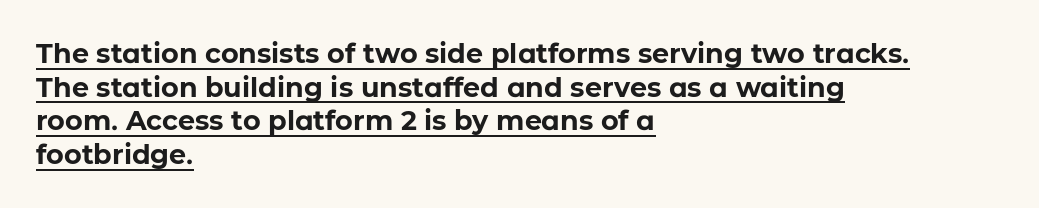
The image shows 27 px bold type, upright; set left-aligned, normal line spacing (1.25x), normal letter spacing, underlined.
